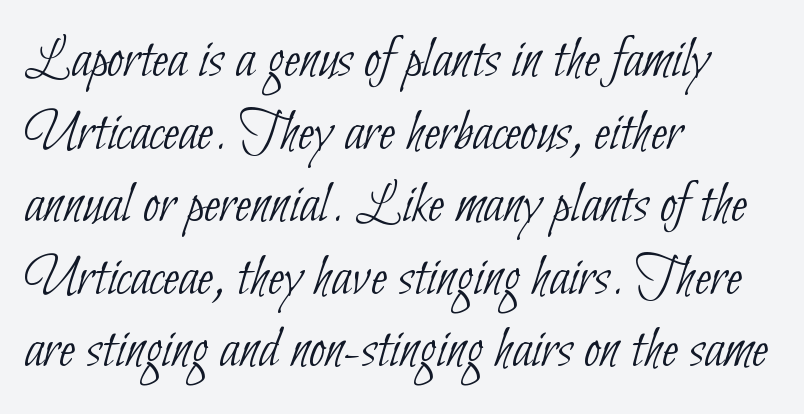
Are there feet on the stems? There aren't — it's a sans. Students, note that the glyphs here touch the page at normal intervals. Teacher's note: observe the even left margin — that is flush-left alignment. Summary of weight: not heavy and not bold. Type without underlining. Is this a fixed-width face? No — the glyphs have proportional, varying widths.
